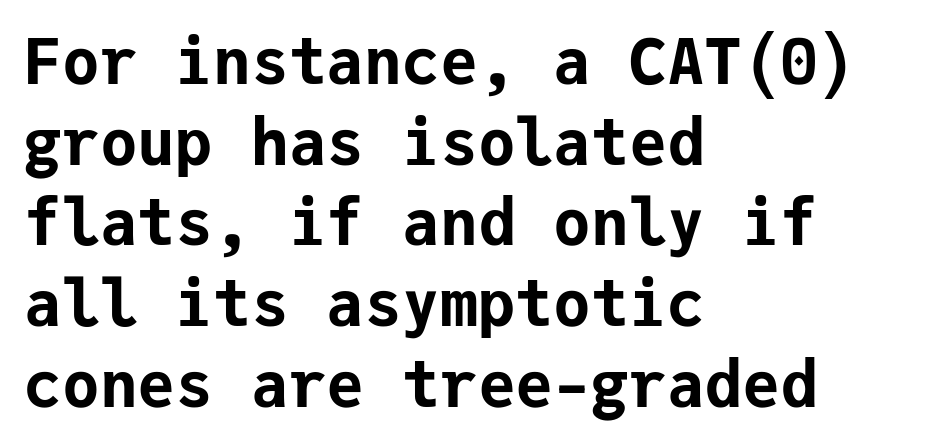
Q: Is the text bold? A: Yes.
Q: Is the text italic (slanted)? A: No, it is upright.
Q: Is the typeface a serif or a sans-serif typeface? A: Sans-serif.
Q: Is the text underlined? A: No.
Q: How is the paragraph aligned? A: Left-aligned.
Q: Is the spacing between letters normal or unusually wide? A: Normal.
Q: Is the spacing between lines tight, normal or loose? A: Normal.
Q: Width (condensed, normal, or wide)? A: Normal.
Q: Stroke contrast? A: Low.
Q: x-height? A: Medium.
Q: Monospaced? A: Yes.
